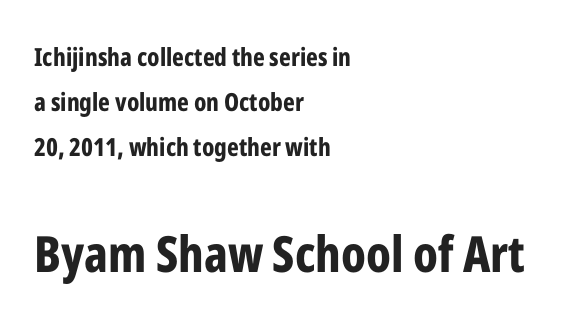
Tracking value appears to be zero — textbook default spacing. If you drew a ruler down the left edge, every line would touch it. Here the designer chose a conventional face with non-uniform glyph widths. The lettering stays uniformly vertical, giving the passage a roman look. Only glyphs here, with clear space below each row.
